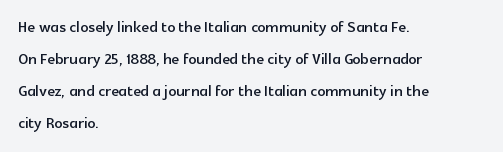
Q: Is the text italic (slanted)? A: No, it is upright.
Q: Is the text underlined? A: No.
Q: How is the paragraph aligned? A: Left-aligned.
Q: Is the spacing between letters normal or unusually wide? A: Normal.
Q: Is the spacing between lines tight, normal or loose? A: Normal.
